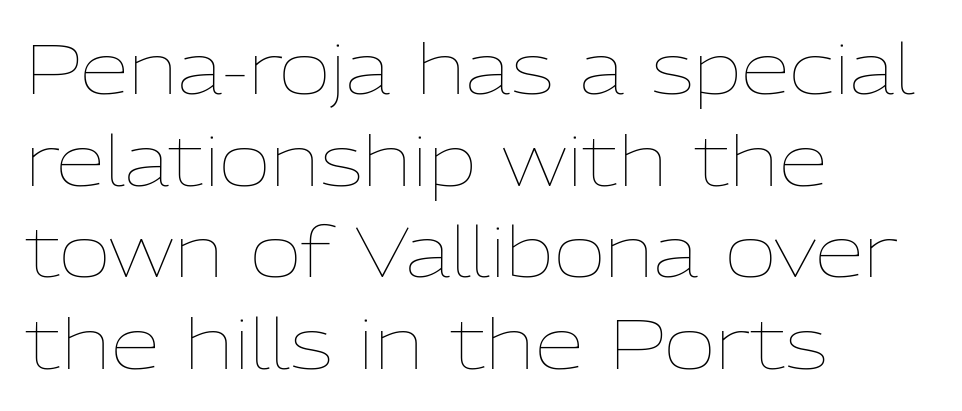
Notice how descenders clear the ascenders below comfortably — that's standard leading. The area under the type is left untouched. Heft: none added — not bold. The ragged edge is on the right, which tells us the setting is flush left. Each letter keeps its own natural width here, so spacing adapts to shape. In terms of letterspacing, this is plain default setting.
